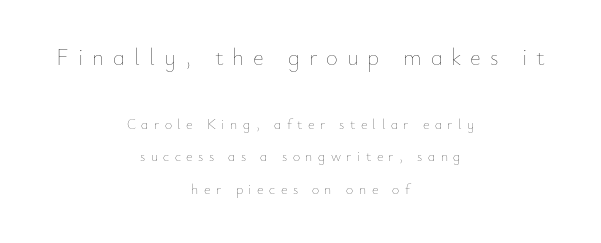
A student would call this center alignment; a typographer would say set centered. The leading is generous, giving the passage an open texture. The area under the type is left untouched. The first block has been scaled up relative to the second. The typesetting does not lean heavy: it is not bold. These lines were composed using upright roman letters.
